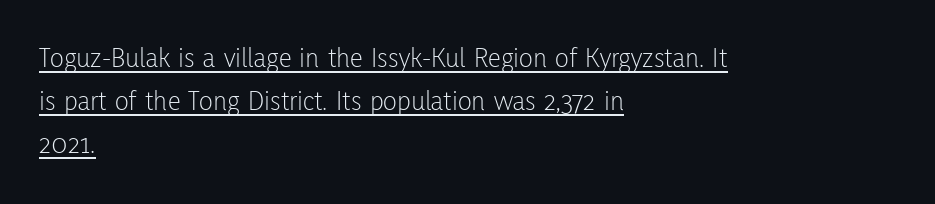
Q: Is the text bold? A: No.
Q: Is the text italic (slanted)? A: No, it is upright.
Q: Is the typeface a serif or a sans-serif typeface? A: Sans-serif.
Q: Is the text underlined? A: Yes.
Q: How is the paragraph aligned? A: Left-aligned.
Q: Is the spacing between letters normal or unusually wide? A: Normal.
Q: Is the spacing between lines tight, normal or loose? A: Normal.
Q: Width (condensed, normal, or wide)? A: Condensed.
Q: Stroke contrast? A: Low.
Q: x-height? A: Medium.
Q: Monospaced? A: No.
